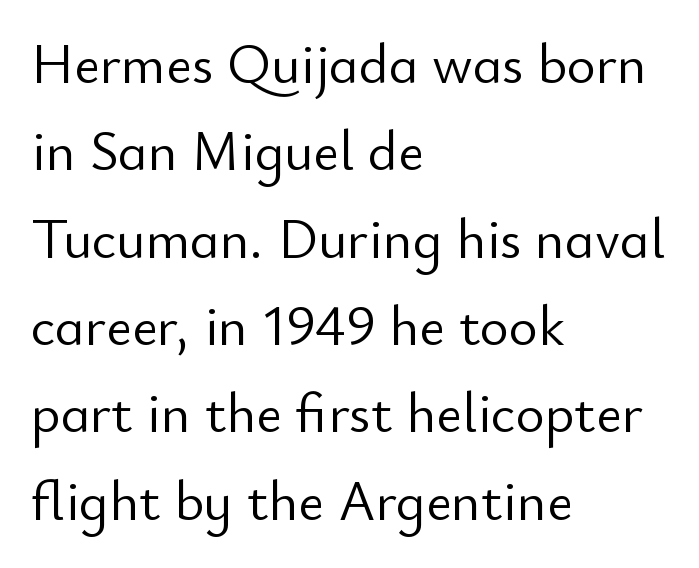
Character widths vary here, with narrow letters taking less room than wide ones. To sum up the face: it is a sans, with no serifs. The setting favours the left margin, as ordinary paragraphs usually do. Baseline-to-baseline distance is the conventional proportion of letter height. Italic? Not at all — the glyphs are vertical. Caption: face not bold, strokes unweighted.
